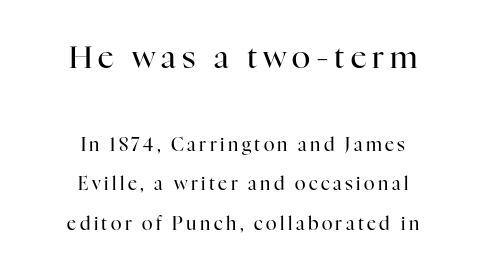
The image shows 31 px regular-weight serif type, upright; set centered, loose line spacing (2.19x), not underlined; the first (top) block is 1.72x larger; high stroke contrast and a medium x-height.
